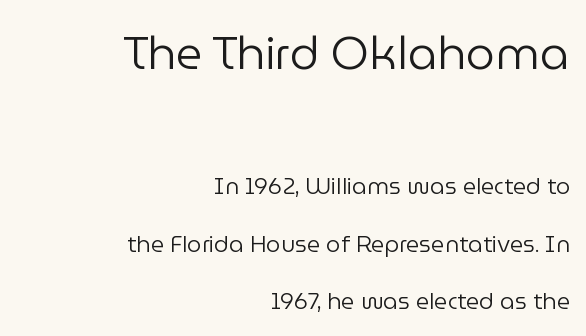
These lines keep a tight, regular rhythm from letter to letter. This is not heavy type; no bold has been used. Posture: upright roman. Honestly, the rows look like they've been pulled way apart. Decoration check: the copy has no underline.
